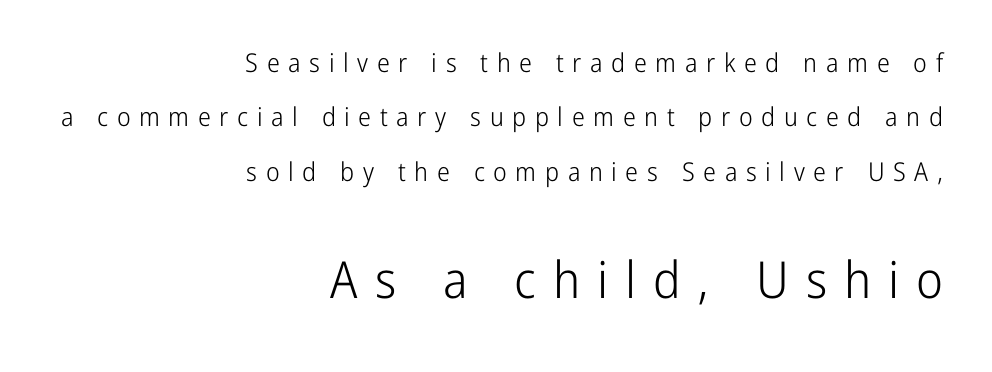
The rendering shows plain stroke endings on the letterforms — a sans-serif design. There is plenty of visible air inserted between adjacent glyphs. Ascenders rise straight up at ninety degrees. No word sits above an underline. Is this a fixed-width face? No — the glyphs have proportional, varying widths.
